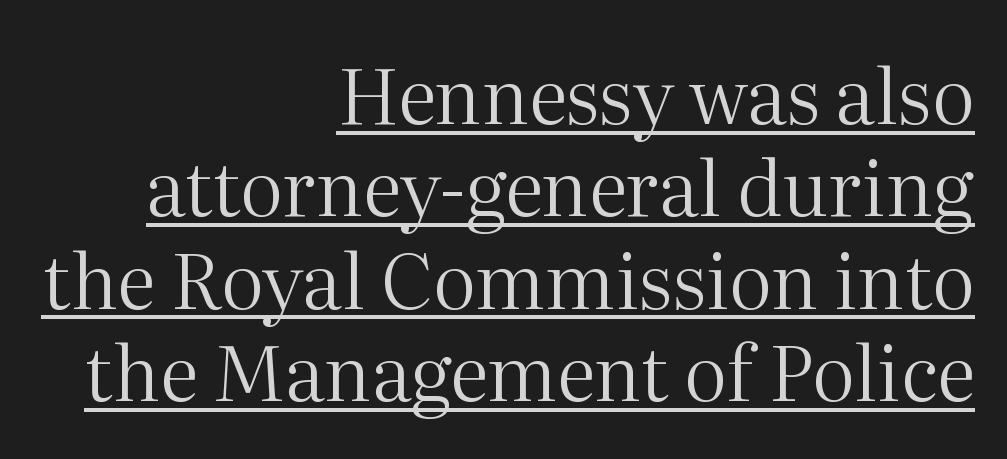
Q: Is the text bold? A: No.
Q: Is the text italic (slanted)? A: No, it is upright.
Q: Is the typeface a serif or a sans-serif typeface? A: Serif.
Q: Is the text underlined? A: Yes.
Q: How is the paragraph aligned? A: Right-aligned.
Q: Is the spacing between letters normal or unusually wide? A: Normal.
Q: Width (condensed, normal, or wide)? A: Normal.
Q: Stroke contrast? A: Medium.
Q: x-height? A: Medium.
Q: Monospaced? A: No.
